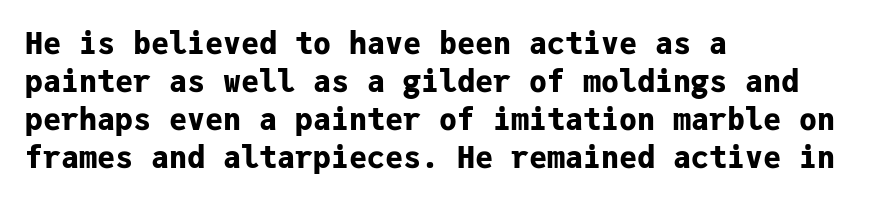
{"serif": "no", "italic": "no", "bold": "yes", "weight": "bold", "width": "normal", "stroke_contrast": "low", "x_height": "medium", "monospaced": "yes", "underline": "no", "align": "left", "line_spacing": "normal", "line_spacing_ratio": 1.27, "letter_spacing": "normal", "letter_spacing_em": 0.0, "glyph_px": 30}
